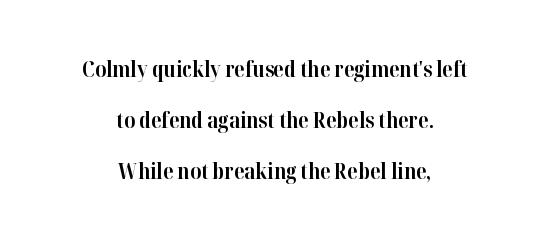
The image shows 21 px bold type, upright; set centered, loose line spacing (2.42x), normal letter spacing, not underlined.
